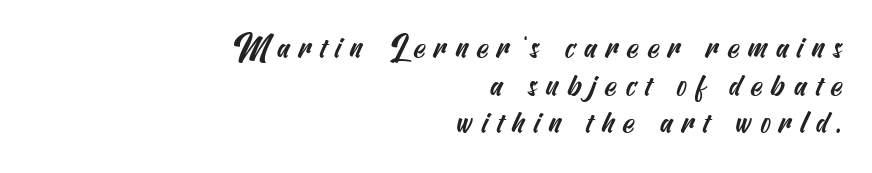
The image shows 31 px condensed sans-serif type; set right-aligned, line spacing 1.21x, unusually wide letter spacing (+0.27 em), not underlined; medium stroke contrast and a small x-height.
